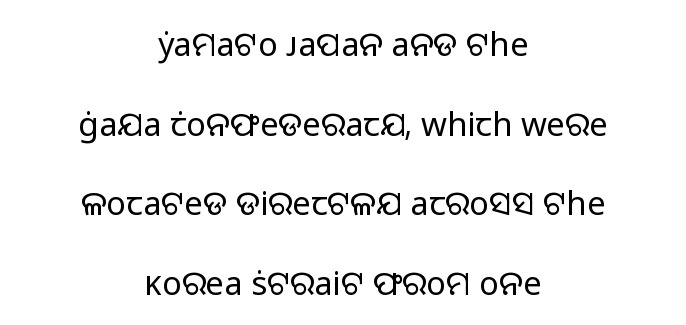
{"serif": "no", "italic": "no", "bold": "no", "weight": "regular", "width": "normal", "stroke_contrast": "low", "x_height": "medium", "monospaced": "no", "underline": "no", "align": "center", "line_spacing": "loose", "line_spacing_ratio": 2.41, "letter_spacing": "normal", "letter_spacing_em": 0.0, "glyph_px": 33}
